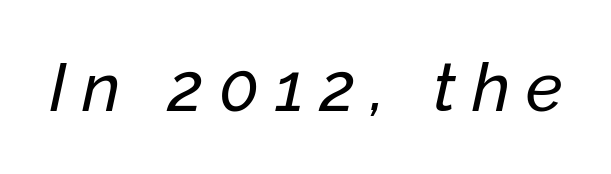
This is oblique type, the kind used for emphasis or titles. Students, note that the glyphs here are deliberately spaced far apart. Clear beneath every line of the passage. Is this a fixed-width face? No — the glyphs have proportional, varying widths.
